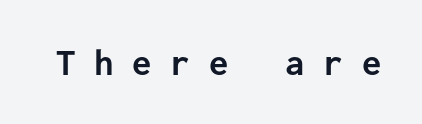
Q: Is the text bold? A: Yes.
Q: Is the text italic (slanted)? A: No, it is upright.
Q: Is the typeface a serif or a sans-serif typeface? A: Sans-serif.
Q: Is the text underlined? A: No.
Q: Is the spacing between letters normal or unusually wide? A: Unusually wide.
Q: Width (condensed, normal, or wide)? A: Normal.
Q: Stroke contrast? A: Low.
Q: x-height? A: Medium.
Q: Monospaced? A: Yes.
